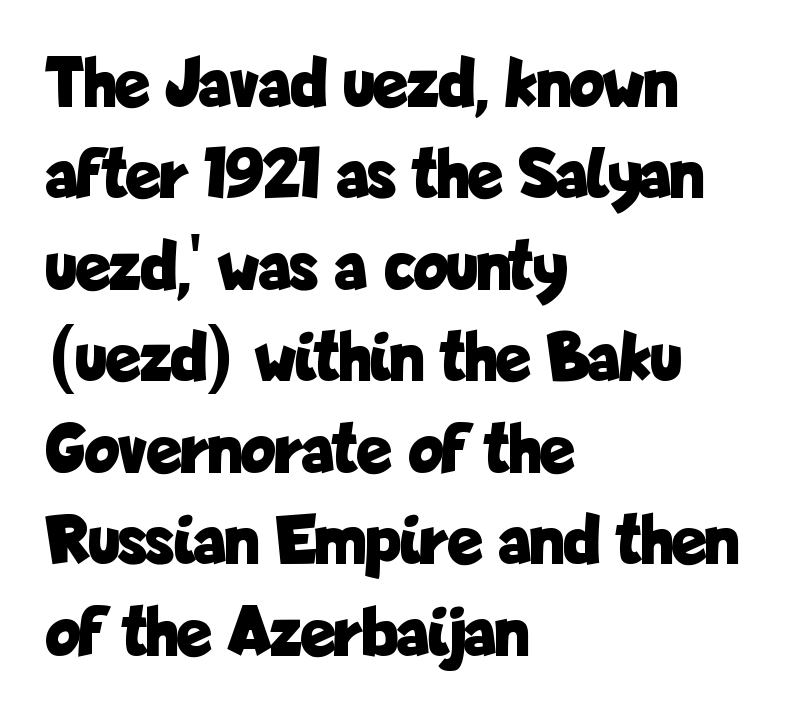
{"serif": "no", "italic": "no", "bold": "yes", "weight": "bold", "width": "condensed", "stroke_contrast": "low", "x_height": "medium", "monospaced": "no", "underline": "no", "align": "left", "line_spacing": "normal", "line_spacing_ratio": 1.27, "letter_spacing": "normal", "letter_spacing_em": 0.0, "glyph_px": 72}
